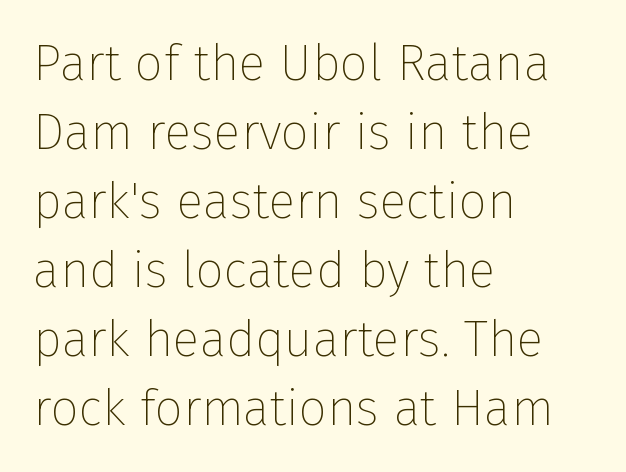
The image shows 50 px thin sans-serif type, upright; set left-aligned, normal line spacing (1.38x), normal letter spacing, not underlined; low stroke contrast and a medium x-height.
